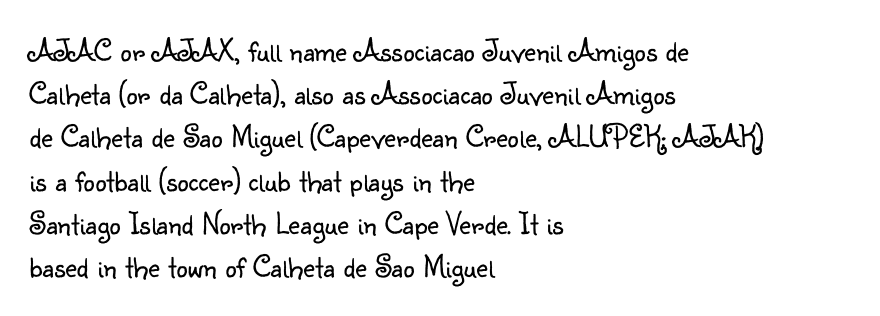
{"serif": "no", "italic": "no", "bold": "no", "weight": "light", "width": "normal", "stroke_contrast": "low", "x_height": "small", "monospaced": "no", "underline": "no", "align": "left", "line_spacing": "normal", "line_spacing_ratio": 1.35, "letter_spacing": "normal", "letter_spacing_em": 0.0, "glyph_px": 32}
